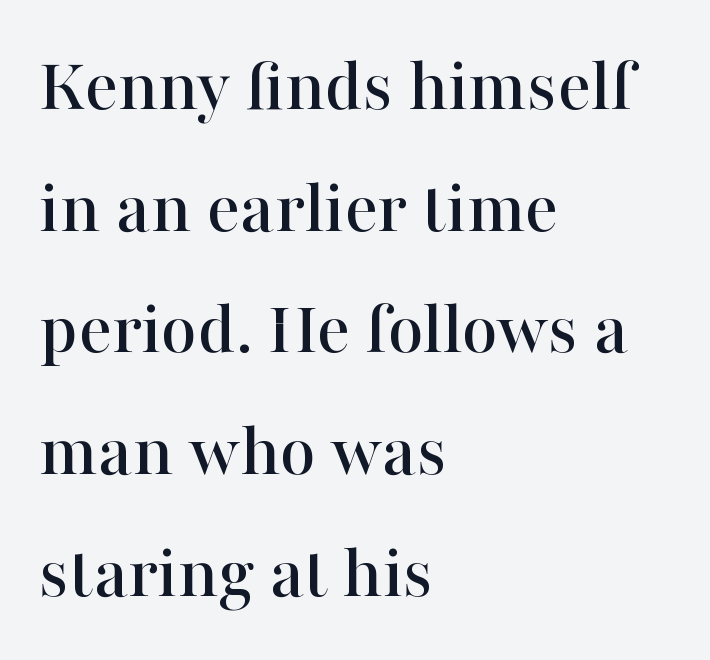
The image shows 78 px serif type, upright; set left-aligned, normal line spacing (1.56x), normal letter spacing, not underlined; high stroke contrast and a medium x-height.
